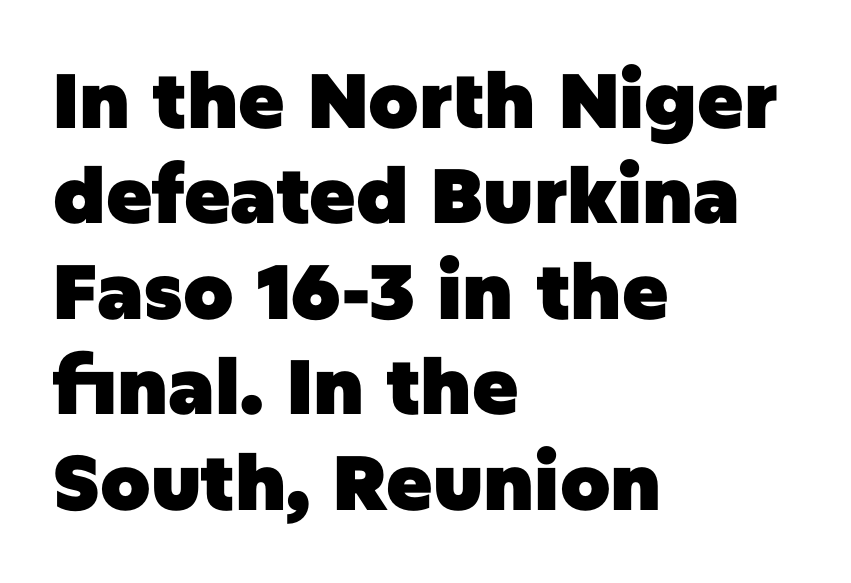
Q: Is the text bold? A: Yes.
Q: Is the text italic (slanted)? A: No, it is upright.
Q: Is the typeface a serif or a sans-serif typeface? A: Sans-serif.
Q: Is the text underlined? A: No.
Q: How is the paragraph aligned? A: Left-aligned.
Q: Is the spacing between letters normal or unusually wide? A: Normal.
Q: Width (condensed, normal, or wide)? A: Normal.
Q: Stroke contrast? A: Low.
Q: x-height? A: Large.
Q: Monospaced? A: No.
